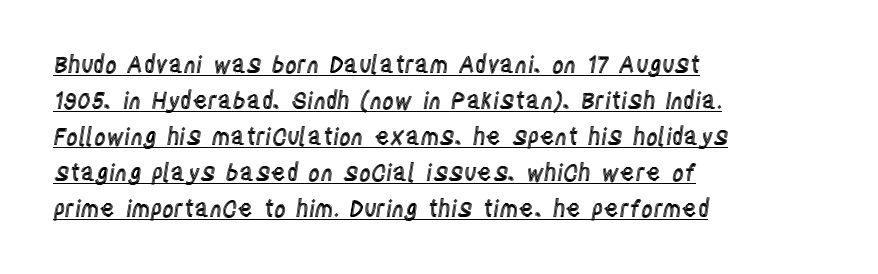
Q: Is the text italic (slanted)? A: Yes.
Q: Is the text underlined? A: Yes.
Q: How is the paragraph aligned? A: Left-aligned.
Q: Is the spacing between letters normal or unusually wide? A: Normal.
Q: Is the spacing between lines tight, normal or loose? A: Normal.
